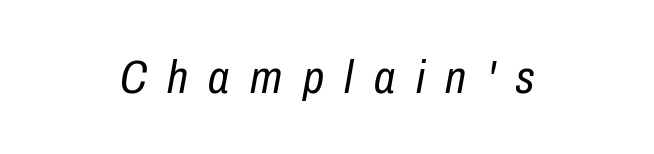
Q: Is the text bold? A: No.
Q: Is the text italic (slanted)? A: Yes, it leans right by about 10 degrees.
Q: Is the text underlined? A: No.
Q: Is the spacing between letters normal or unusually wide? A: Unusually wide.
Q: Width (condensed, normal, or wide)? A: Condensed.
Q: Stroke contrast? A: Low.
Q: x-height? A: Medium.
Q: Monospaced? A: No.
